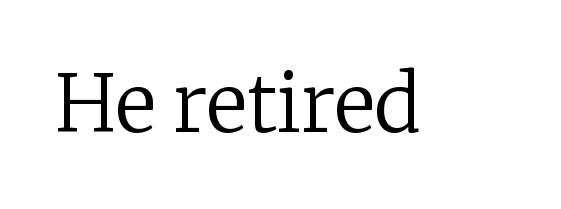
Q: Is the text bold? A: No.
Q: Is the text italic (slanted)? A: No, it is upright.
Q: Is the typeface a serif or a sans-serif typeface? A: Serif.
Q: Is the text underlined? A: No.
Q: Is the spacing between letters normal or unusually wide? A: Normal.
Q: Width (condensed, normal, or wide)? A: Normal.
Q: Stroke contrast? A: Low.
Q: x-height? A: Medium.
Q: Monospaced? A: No.
